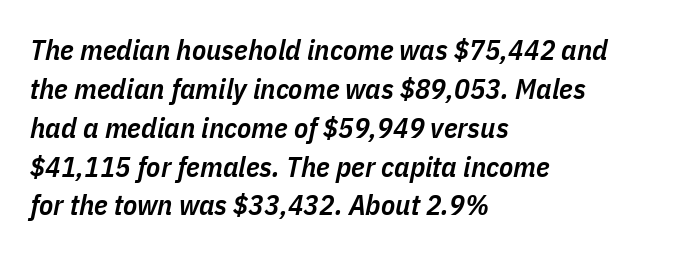
Default kerning and tracking; the words read as compact shapes. Regular leading. Which margin do the lines hug? The left one — the right edge is uneven. It's the slanting kind of type.
